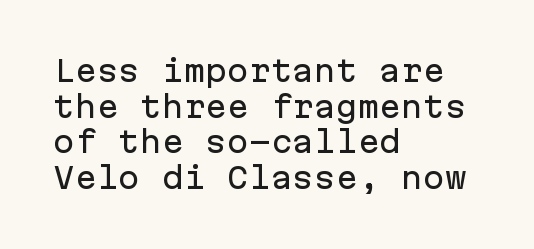
Does the copy run flush right? No — it runs flush left. The rendering uses typewriter-style spacing with identical character cells. Every stem runs plumb, perpendicular to the baseline. Unlike a traditional serif, this face leaves its strokes unadorned. Each row of text sits above clean, open space.
